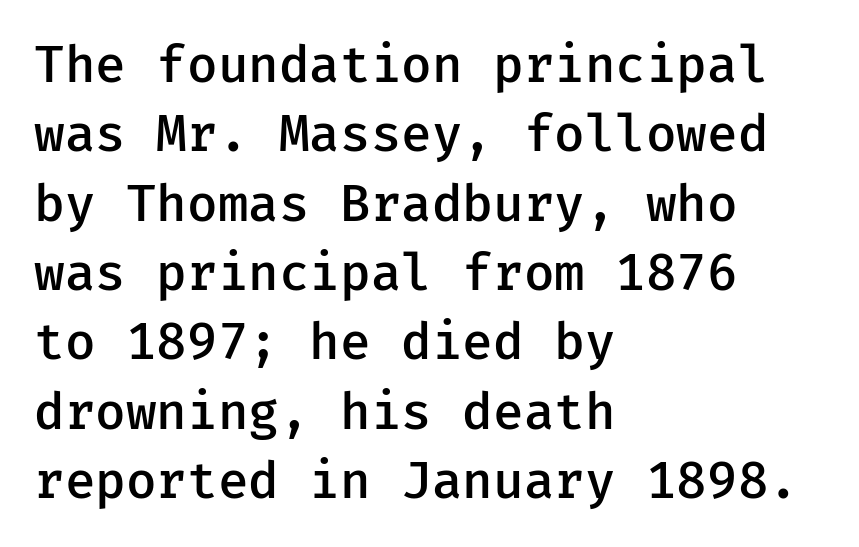
{"serif": "no", "italic": "no", "bold": "semi", "weight": "semibold", "width": "normal", "stroke_contrast": "low", "x_height": "medium", "underline": "no", "align": "left", "line_spacing": "normal", "line_spacing_ratio": 1.36, "letter_spacing": "normal", "letter_spacing_em": 0.0, "glyph_px": 51}
